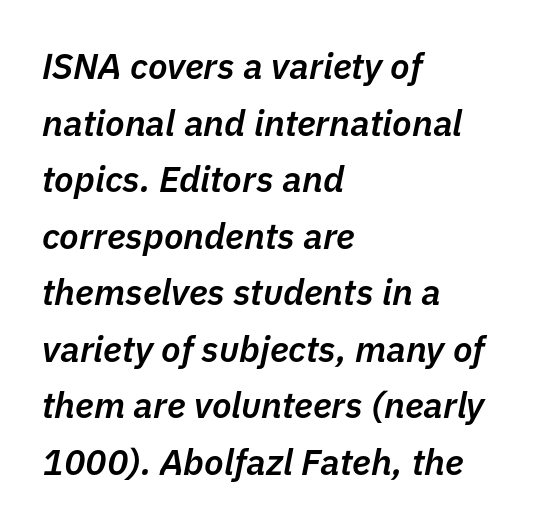
The image shows 36 px semibold type, italic (leaning right); set left-aligned, normal line spacing (1.57x), normal letter spacing, not underlined; low stroke contrast and a medium x-height.
